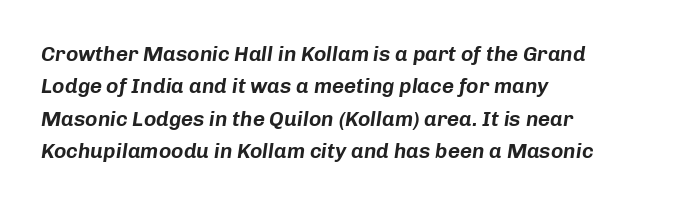
Q: Is the text italic (slanted)? A: Yes, it leans right by about 8 degrees.
Q: Is the text underlined? A: No.
Q: How is the paragraph aligned? A: Left-aligned.
Q: Is the spacing between letters normal or unusually wide? A: Normal.
Q: Is the spacing between lines tight, normal or loose? A: Normal.
